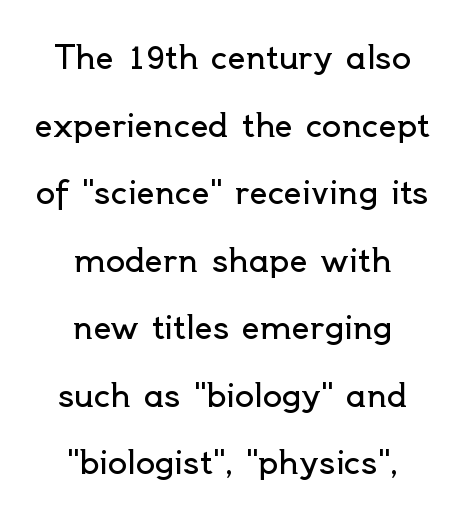
Q: Is the text bold? A: No.
Q: Is the text italic (slanted)? A: No, it is upright.
Q: Is the typeface a serif or a sans-serif typeface? A: Sans-serif.
Q: Is the text underlined? A: No.
Q: How is the paragraph aligned? A: Centered.
Q: Is the spacing between letters normal or unusually wide? A: Normal.
Q: Is the spacing between lines tight, normal or loose? A: Loose.
Q: Width (condensed, normal, or wide)? A: Normal.
Q: x-height? A: Small.
Q: Monospaced? A: No.
